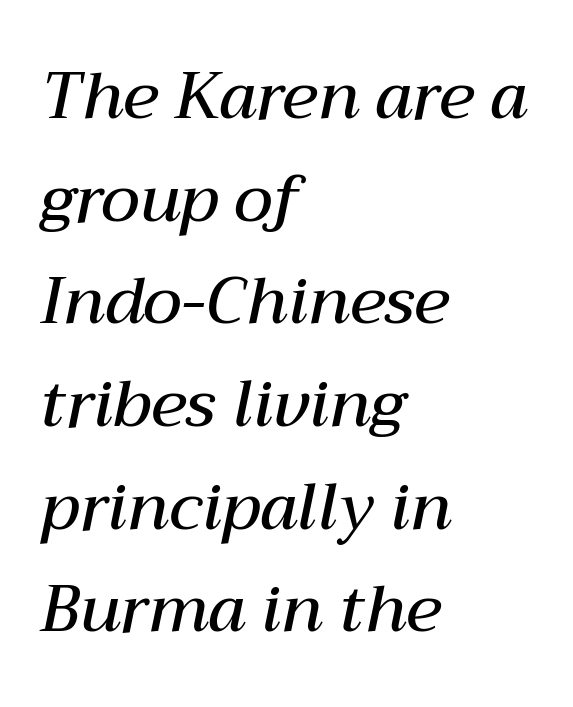
Glance below the letters and you will spot only blank space. Note the varied advance widths — an 'i' is clearly narrower than an 'm'. Compared with typical paragraphs, the rows here are spaced about the same. In terms of posture, this sample is oblique.
